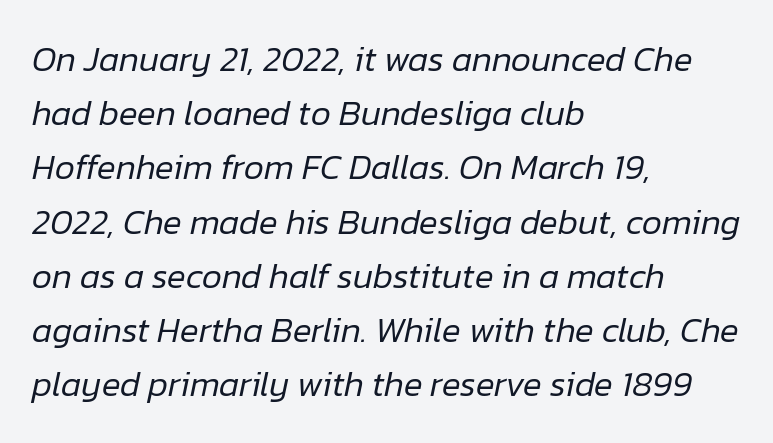
The image shows 35 px regular-weight type, italic (leaning right); set left-aligned, normal line spacing (1.55x), normal letter spacing, not underlined; low stroke contrast and a medium x-height.
